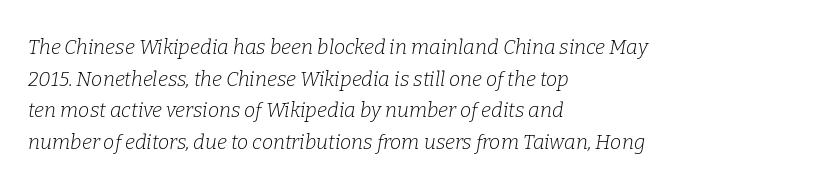
The image shows 20 px text type, italic (leaning right); set left-aligned, normal line spacing (1.58x), normal letter spacing, not underlined.
